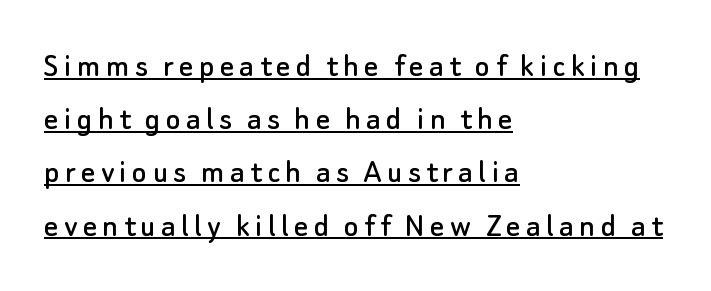
{"serif": "no", "italic": "no", "width": "normal", "stroke_contrast": "low", "x_height": "small", "monospaced": "no", "underline": "yes", "align": "left", "line_spacing": "normal", "line_spacing_ratio": 1.52, "glyph_px": 35}
